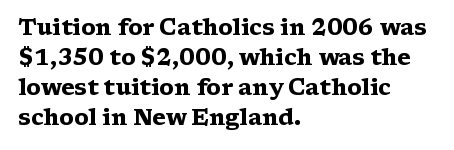
{"italic": "no", "bold": "yes", "underline": "no", "align": "left", "line_spacing": "normal", "line_spacing_ratio": 1.37, "letter_spacing": "normal", "letter_spacing_em": 0.0, "glyph_px": 22}
